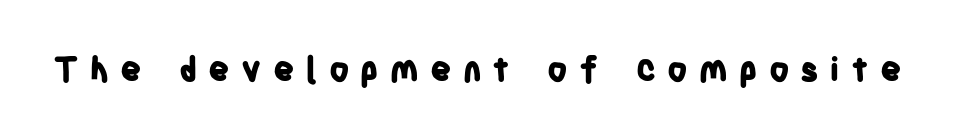
The image shows 33 px bold, condensed sans-serif type, upright; set unusually wide letter spacing (+0.34 em), not underlined; low stroke contrast and a large x-height.
